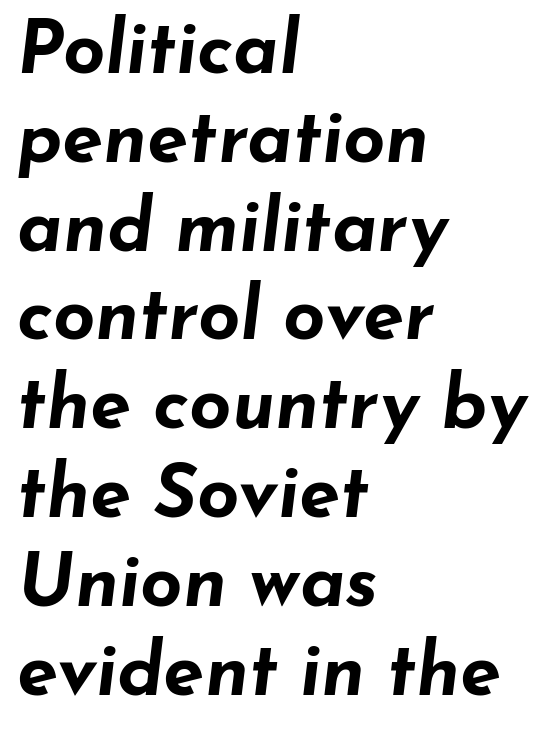
Each letter keeps its own natural width here, so spacing adapts to shape. Default kerning and tracking; the words read as compact shapes. Posture: slanted. A dark, heavy texture on the line: the type is bold. Nobody drew a line under any word here.
